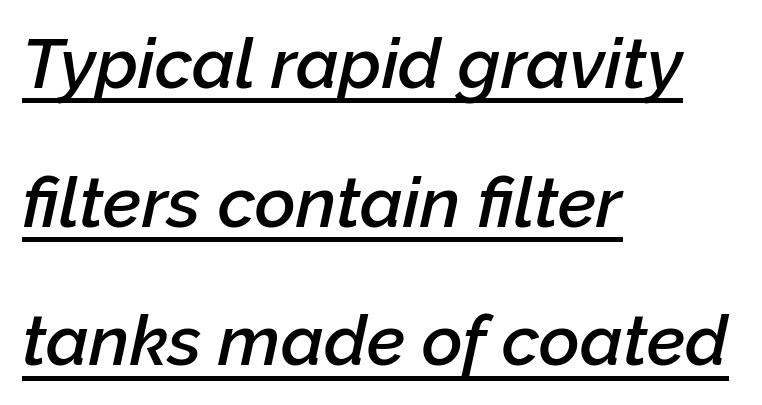
Glyph-to-glyph distance matches everyday printed text. A continuous stroke trails under the words, as in a hyperlink. Visually the block forms a straight wall on the left and a jagged coastline on the right. Bold? Not quite — semibold, heavier than regular but stopping short. Note the varied advance widths — an 'i' is clearly narrower than an 'm'.
